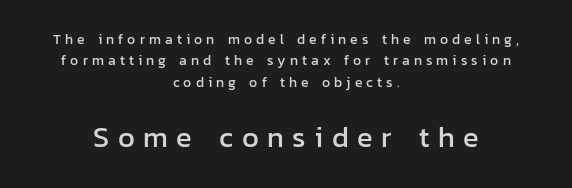
The image shows 29 px sans-serif type, upright; set centered, normal line spacing (1.53x), unusually wide letter spacing (+0.29 em), not underlined; the second (bottom) block is 2.07x larger; low stroke contrast and a medium x-height.
